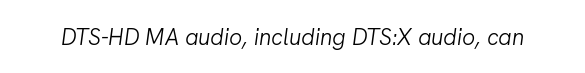
Q: Is the text bold? A: No.
Q: Is the text italic (slanted)? A: Yes, it leans right by about 8 degrees.
Q: Is the text underlined? A: No.
Q: Is the spacing between letters normal or unusually wide? A: Normal.
